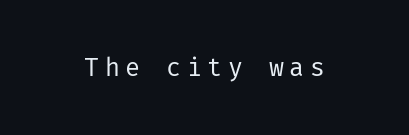
{"italic": "no", "bold": "no", "underline": "no", "letter_spacing": "wide", "letter_spacing_em": 0.22, "glyph_px": 25}
